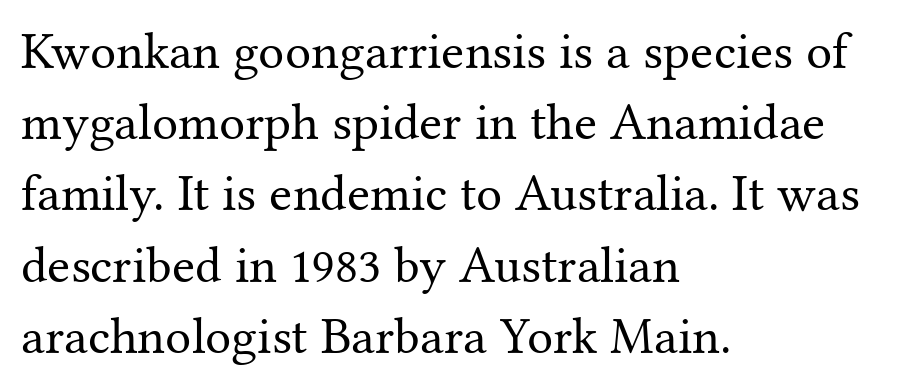
{"serif": "yes", "italic": "no", "bold": "no", "weight": "regular", "width": "normal", "stroke_contrast": "medium", "x_height": "medium", "monospaced": "no", "underline": "no", "align": "left", "line_spacing": "normal", "line_spacing_ratio": 1.37, "letter_spacing": "normal", "letter_spacing_em": 0.0, "glyph_px": 52}
